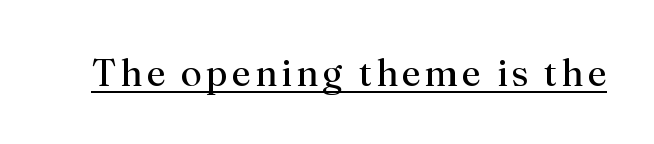
{"serif": "yes", "italic": "no", "bold": "no", "weight": "regular", "width": "normal", "stroke_contrast": "medium", "x_height": "small", "monospaced": "no", "underline": "yes", "glyph_px": 38}
